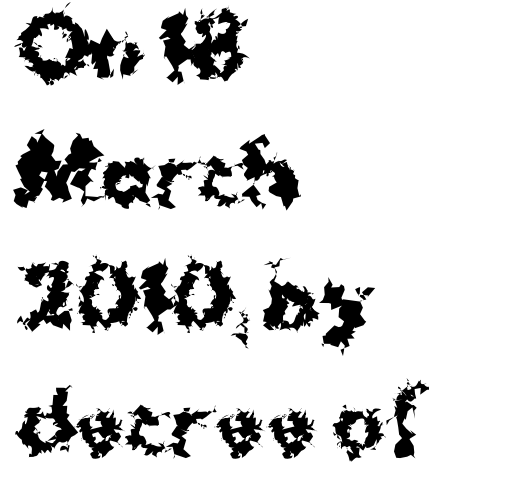
The image shows 79 px bold sans-serif type, upright; set left-aligned, normal line spacing (1.58x), normal letter spacing, not underlined; medium stroke contrast and a medium x-height.
